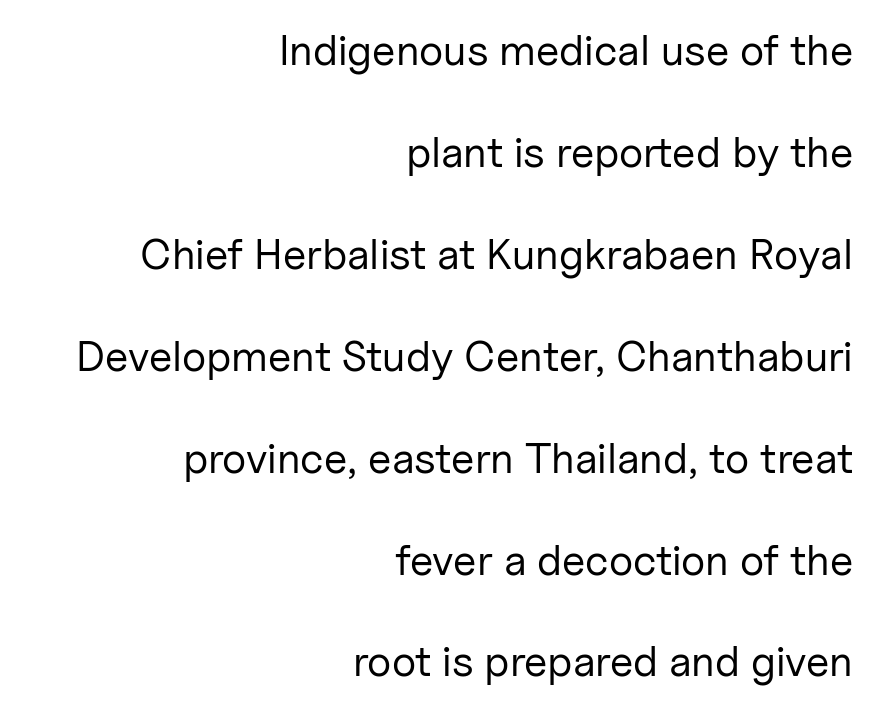
The image shows 43 px regular-weight sans-serif type, upright; set right-aligned, loose line spacing (2.37x), normal letter spacing, not underlined; low stroke contrast and a medium x-height.
